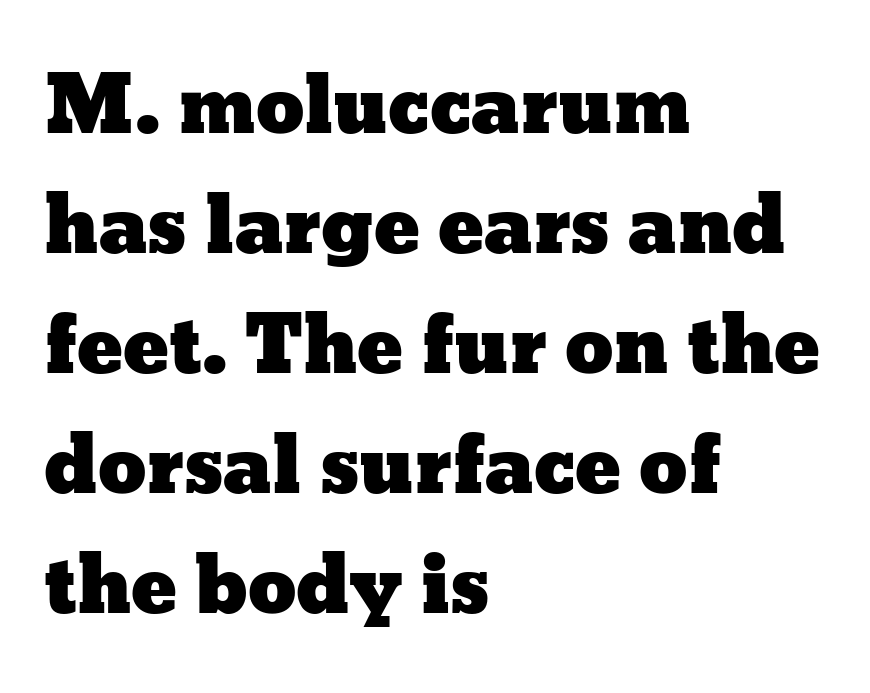
{"italic": "no", "width": "wide", "stroke_contrast": "low", "x_height": "medium", "monospaced": "no", "underline": "no", "align": "left", "line_spacing": "normal", "line_spacing_ratio": 1.56, "letter_spacing": "normal", "letter_spacing_em": 0.0, "glyph_px": 77}
